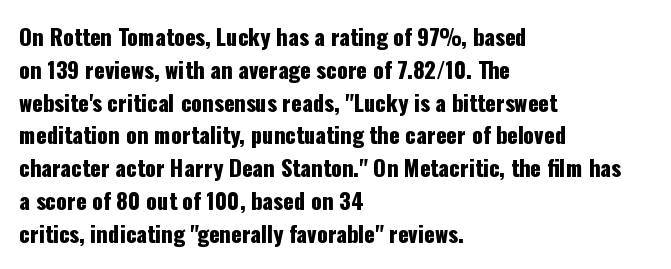
{"italic": "no", "underline": "no", "align": "left", "line_spacing": "normal", "line_spacing_ratio": 1.49, "letter_spacing": "normal", "letter_spacing_em": 0.0, "glyph_px": 22}
